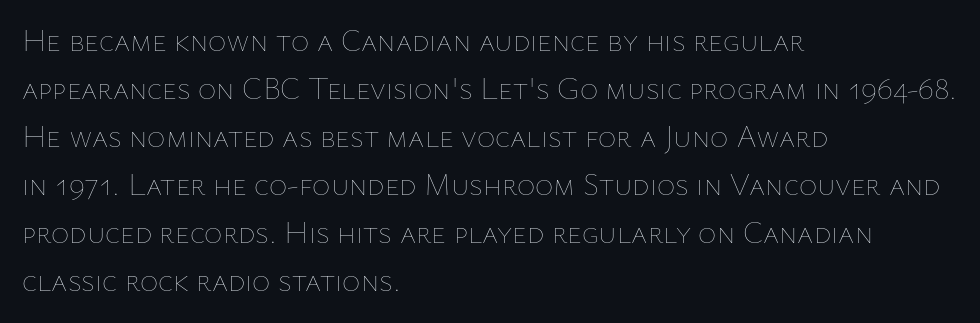
The image shows 31 px thin type, upright; set left-aligned, normal line spacing (1.55x), normal letter spacing, not underlined; low stroke contrast and a medium x-height.
